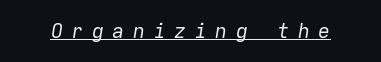
{"italic": "yes", "lean": "right", "slant_degrees": 9, "bold": "no", "underline": "yes", "letter_spacing": "wide", "letter_spacing_em": 0.43, "glyph_px": 20}
